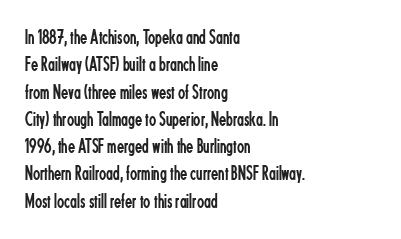
Reading down the block, your eye returns to a fixed left position each line. The weight tops out at a normal text grade. Interline gaps are of average width in this sample. The letters sit at their default tracking, neither squeezed nor spread.
